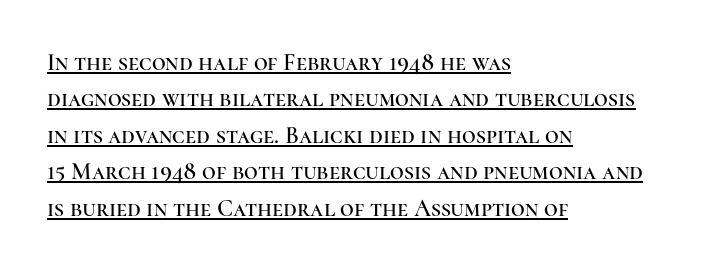
{"italic": "no", "underline": "yes", "align": "left", "line_spacing": "normal", "line_spacing_ratio": 1.52, "letter_spacing": "normal", "letter_spacing_em": 0.0, "glyph_px": 24}
